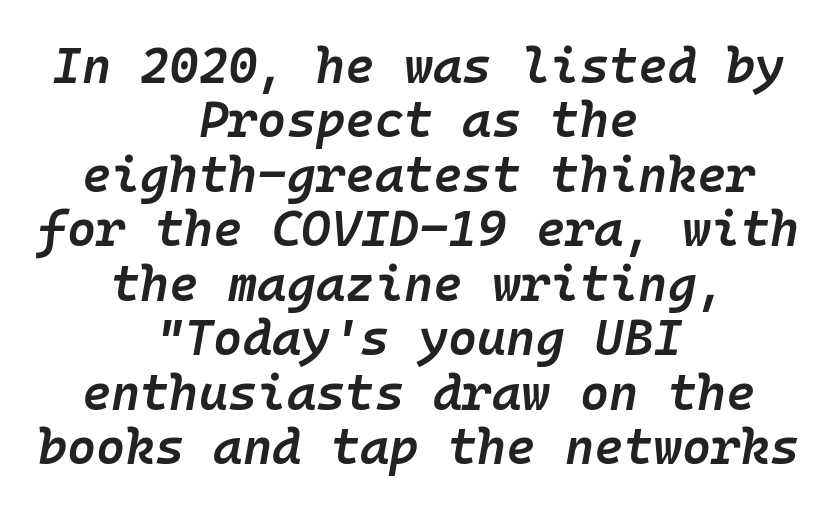
Every row of glyphs is offset so its center matches the block's center. Look at the stroke-to-counter ratio: somewhat heavy, a semibold. Honestly, the rows look squashed on top of each other. How are the letters spaced? Ordinarily, with no added tracking. Do the characters align in a grid? Yes, the font is monospaced.
